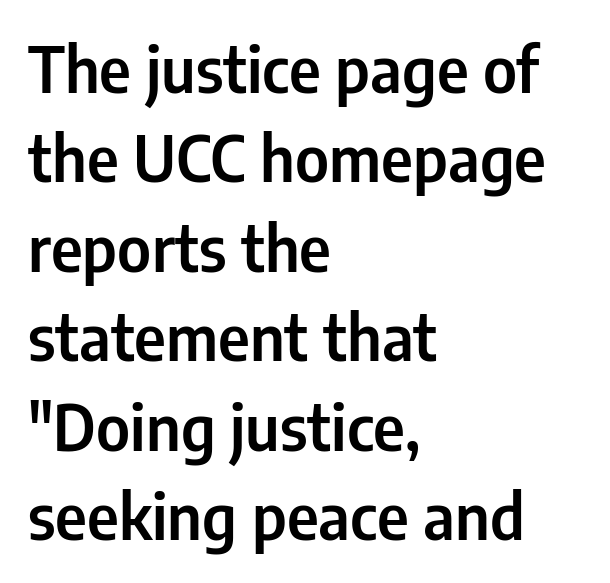
The image shows 63 px condensed sans-serif type, upright; set left-aligned, normal line spacing (1.42x), normal letter spacing, not underlined; low stroke contrast and a medium x-height.
